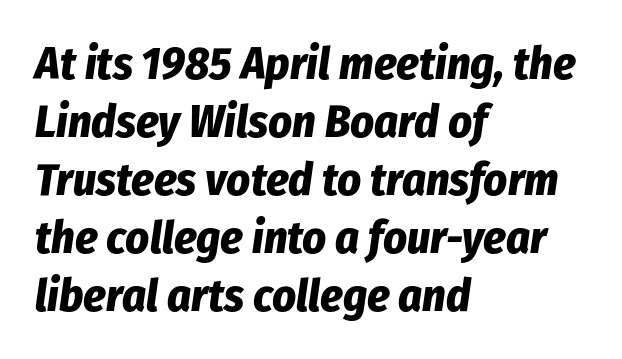
The image shows 46 px bold, condensed type, italic (leaning right); set left-aligned, normal line spacing (1.26x), normal letter spacing, not underlined; low stroke contrast and a medium x-height.
